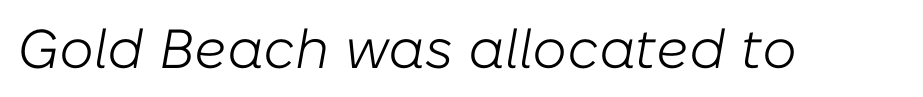
The image shows 55 px light type, italic (leaning right); set normal letter spacing, not underlined; low stroke contrast and a medium x-height.
